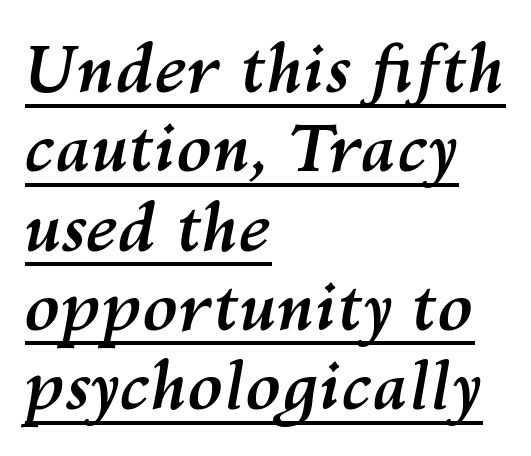
Q: Is the text bold? A: Yes.
Q: Is the text italic (slanted)? A: Yes, it leans right by about 10 degrees.
Q: Is the text underlined? A: Yes.
Q: How is the paragraph aligned? A: Left-aligned.
Q: Is the spacing between letters normal or unusually wide? A: Normal.
Q: Width (condensed, normal, or wide)? A: Normal.
Q: Stroke contrast? A: Medium.
Q: x-height? A: Medium.
Q: Monospaced? A: No.
